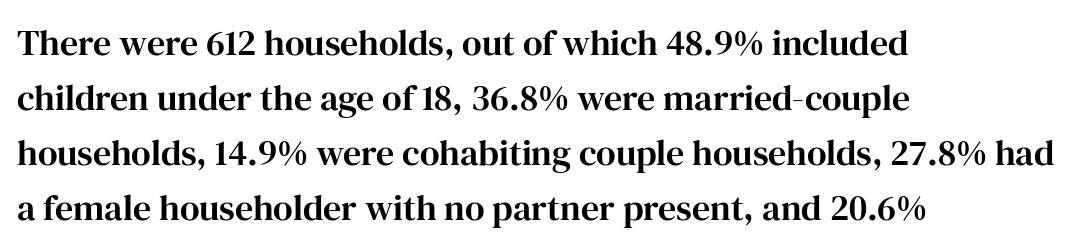
The passage shown is not underscored anywhere. The setting favours the left margin, as ordinary paragraphs usually do. Examine the stroke ends and you'll spot serifs. The lettering stays uniformly vertical, giving the passage a roman look. Short note: letters normally spaced.
